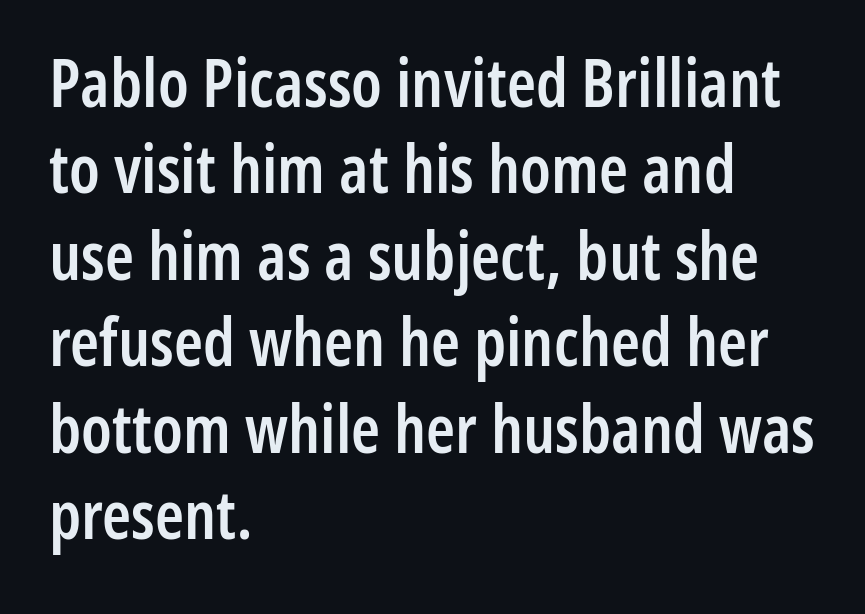
Ordinary non-slanted type is in use. The specimen omits any rule beneath the text block's lines. Is this a fixed-width face? No — the glyphs have proportional, varying widths. This is the in-between weight designers call semibold or demi.
